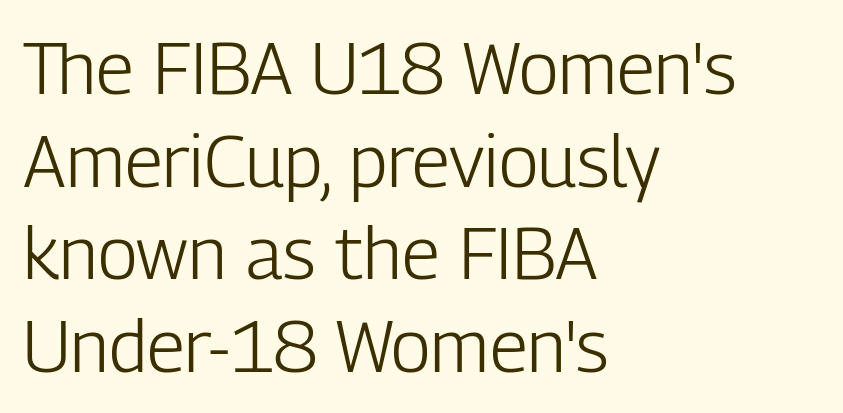
The image shows 73 px light, condensed sans-serif type, upright; set left-aligned, normal line spacing (1.27x), normal letter spacing, not underlined; low stroke contrast and a medium x-height.
